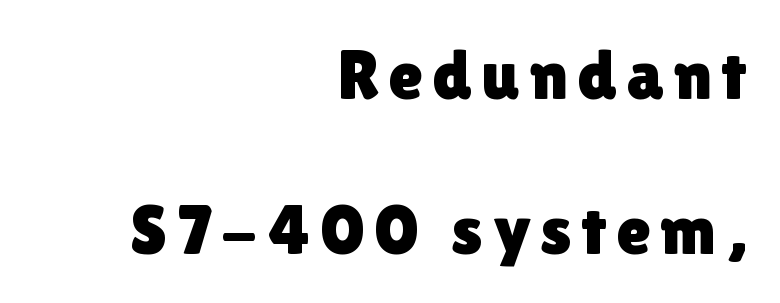
{"serif": "no", "italic": "no", "width": "normal", "x_height": "medium", "monospaced": "no", "underline": "no", "align": "right", "line_spacing": "loose", "line_spacing_ratio": 2.18, "glyph_px": 71}
